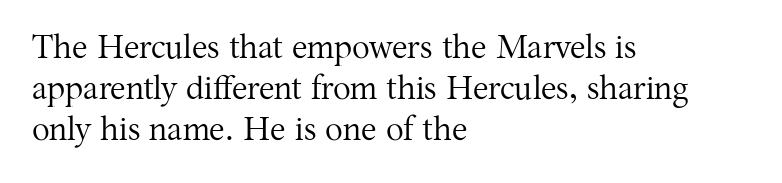
{"serif": "yes", "italic": "no", "bold": "no", "weight": "regular", "width": "normal", "stroke_contrast": "medium", "x_height": "medium", "monospaced": "no", "underline": "no", "align": "left", "line_spacing": "normal", "line_spacing_ratio": 1.25, "letter_spacing": "normal", "letter_spacing_em": 0.0, "glyph_px": 33}
